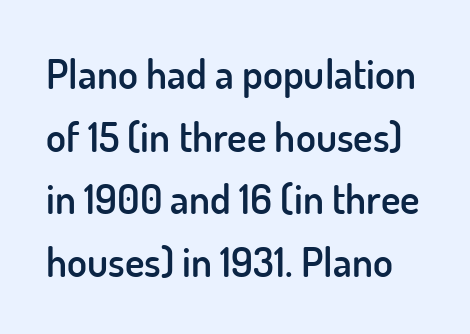
Set as a demibold, roughly 600 on the weight scale. The lettering stays uniformly vertical, giving the passage a roman look. The rendering uses natural spacing where letterforms have individual widths. The rendering keeps characters at their native spacing.
